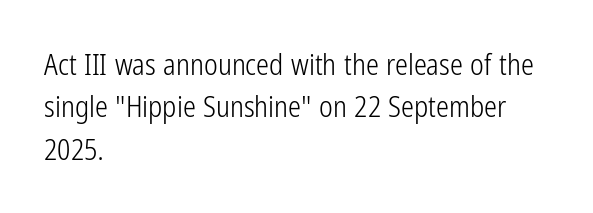
The rendering uses natural spacing where letterforms have individual widths. Spacing between characters is what you'd get straight out of the box. Unmarked baselines from the first word to the last. A quiet, ordinary-to-light weight characterises the typeface.
